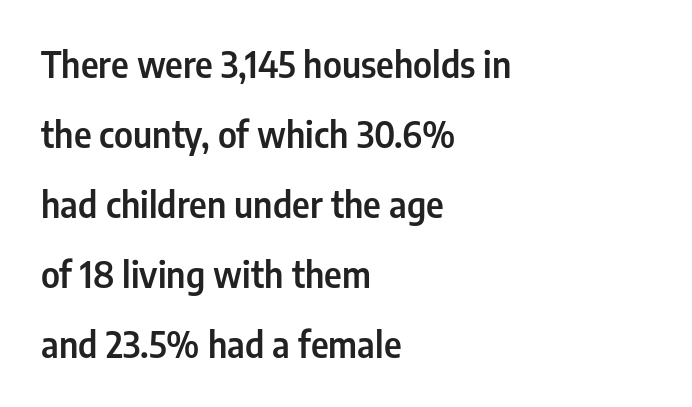
The image shows 35 px condensed sans-serif type, upright; set left-aligned, loose line spacing (2.0x), normal letter spacing, not underlined; low stroke contrast and a medium x-height.
